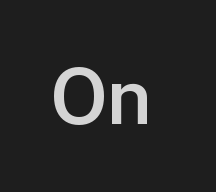
The image shows 77 px semibold sans-serif type, upright; set normal letter spacing, not underlined; low stroke contrast and a medium x-height.
